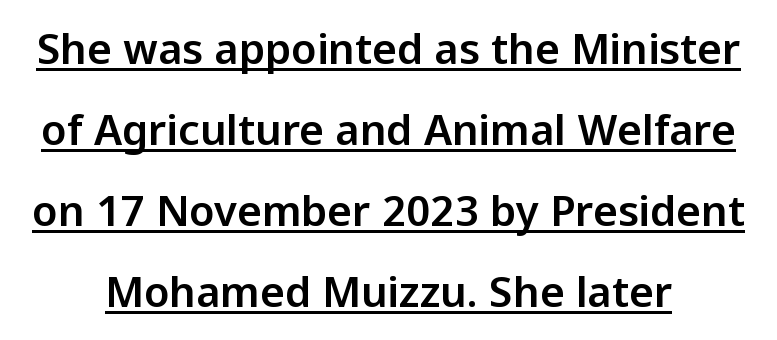
Nothing sits at the stroke ends, so this counts as sans-serif. Standard letterfit; no display-style spreading of the glyphs. Ascenders rise straight up at ninety degrees. The typesetter chose a symmetrical, centered arrangement here.
